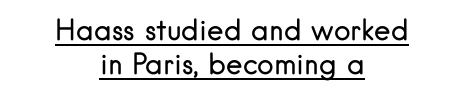
Q: Is the text bold? A: No.
Q: Is the text italic (slanted)? A: No, it is upright.
Q: Is the typeface a serif or a sans-serif typeface? A: Sans-serif.
Q: Is the text underlined? A: Yes.
Q: How is the paragraph aligned? A: Centered.
Q: Is the spacing between letters normal or unusually wide? A: Normal.
Q: Width (condensed, normal, or wide)? A: Normal.
Q: Stroke contrast? A: Low.
Q: x-height? A: Small.
Q: Monospaced? A: No.
